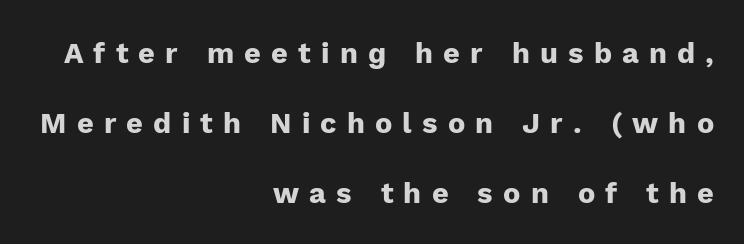
Clear beneath every line of the passage. As a designer I'd log this as weight 700, bold. The passage is arranged like a letterhead date or caption credit — flush right. Is there any slant? The stems are plumb. You could not count columns in this text — the font is proportionally spaced.
